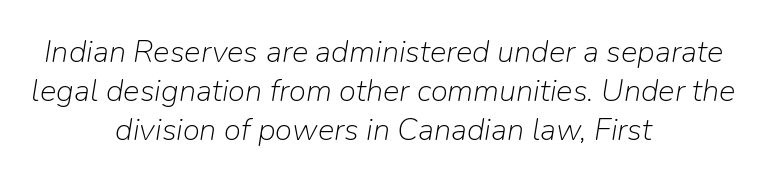
The letters sit at their default tracking, neither squeezed nor spread. The block of text has a typical density, with ordinary space between rows. The weight tops out at a normal text grade. Notice how the passage keeps no hard edge, just a central spine.
